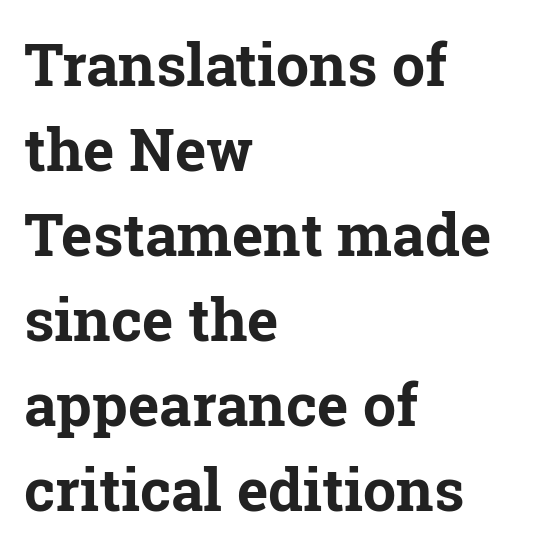
Q: Is the text bold? A: Yes.
Q: Is the text italic (slanted)? A: No, it is upright.
Q: Is the typeface a serif or a sans-serif typeface? A: Serif.
Q: Is the text underlined? A: No.
Q: How is the paragraph aligned? A: Left-aligned.
Q: Is the spacing between letters normal or unusually wide? A: Normal.
Q: Is the spacing between lines tight, normal or loose? A: Normal.
Q: Width (condensed, normal, or wide)? A: Normal.
Q: Stroke contrast? A: Low.
Q: x-height? A: Medium.
Q: Monospaced? A: No.
